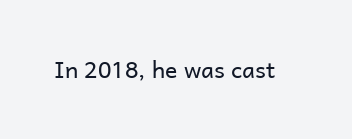
The image shows 23 px text type, upright; set normal letter spacing, not underlined.
